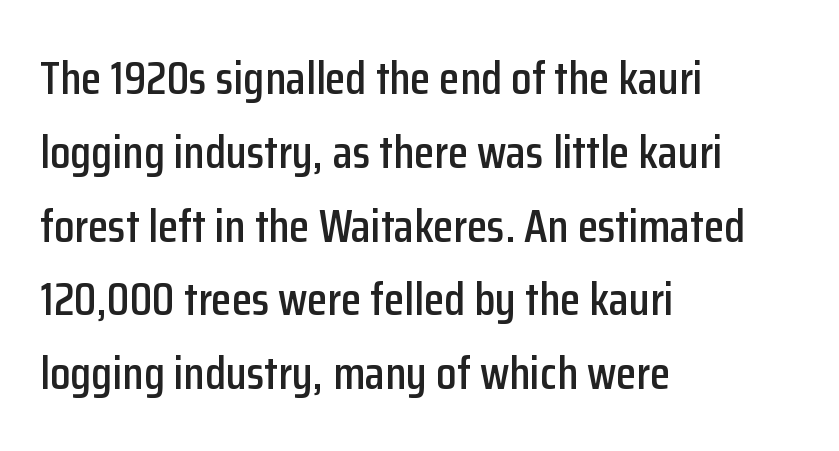
The image shows 47 px condensed sans-serif type, upright; set left-aligned, normal line spacing (1.57x), normal letter spacing, not underlined; low stroke contrast and a medium x-height.
